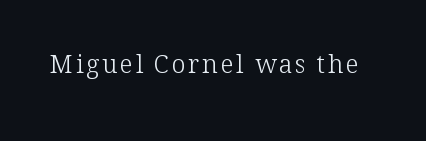
The type sits square on the baseline with zero lean. The strip under each line holds only bare page. Stroke thickness stays within the range of a standard reading face or lighter.
